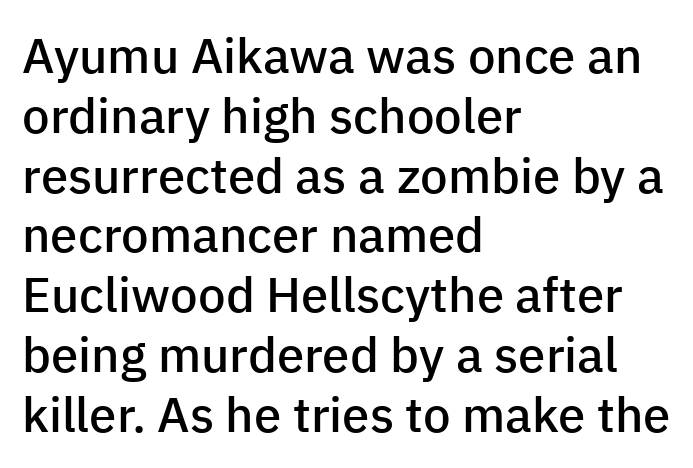
{"serif": "no", "italic": "no", "bold": "semi", "weight": "semibold", "width": "normal", "stroke_contrast": "low", "x_height": "medium", "monospaced": "no", "underline": "no", "align": "left", "line_spacing_ratio": 1.22, "letter_spacing": "normal", "letter_spacing_em": 0.0, "glyph_px": 49}
